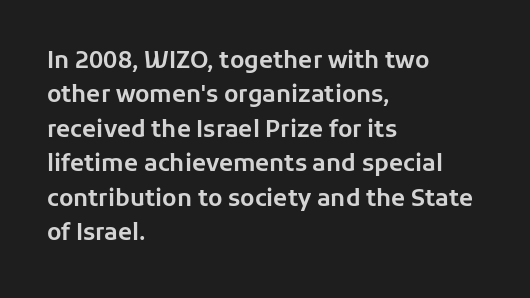
Q: Is the text italic (slanted)? A: No, it is upright.
Q: Is the text underlined? A: No.
Q: How is the paragraph aligned? A: Left-aligned.
Q: Is the spacing between letters normal or unusually wide? A: Normal.
Q: Is the spacing between lines tight, normal or loose? A: Normal.
